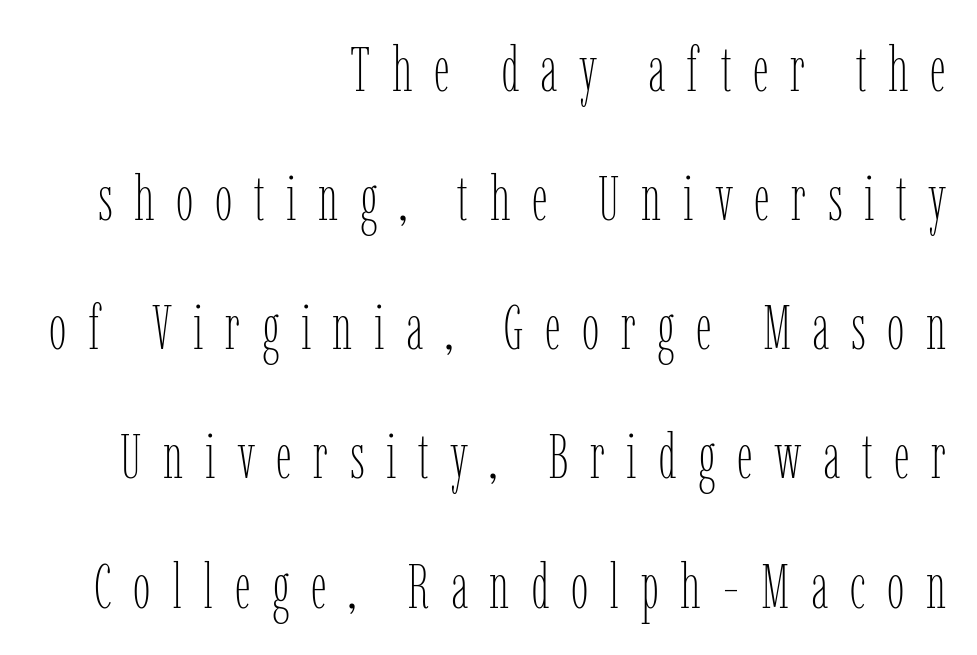
{"italic": "no", "bold": "no", "weight": "thin", "width": "condensed", "stroke_contrast": "low", "x_height": "medium", "monospaced": "no", "underline": "no", "align": "right", "line_spacing": "loose", "line_spacing_ratio": 2.05, "letter_spacing": "wide", "letter_spacing_em": 0.34, "glyph_px": 63}
